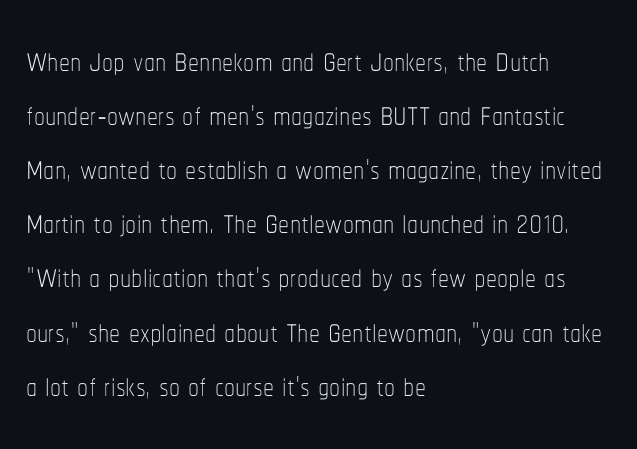
Q: Is the text bold? A: No.
Q: Is the text italic (slanted)? A: No, it is upright.
Q: Is the text underlined? A: No.
Q: How is the paragraph aligned? A: Left-aligned.
Q: Is the spacing between letters normal or unusually wide? A: Normal.
Q: Width (condensed, normal, or wide)? A: Condensed.
Q: Stroke contrast? A: Low.
Q: x-height? A: Medium.
Q: Monospaced? A: No.
